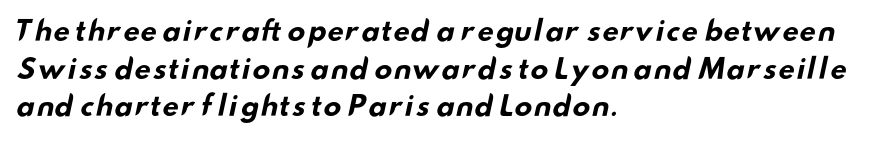
Q: Is the text bold? A: Yes.
Q: Is the text underlined? A: No.
Q: How is the paragraph aligned? A: Left-aligned.
Q: Is the spacing between letters normal or unusually wide? A: Normal.
Q: Is the spacing between lines tight, normal or loose? A: Normal.
